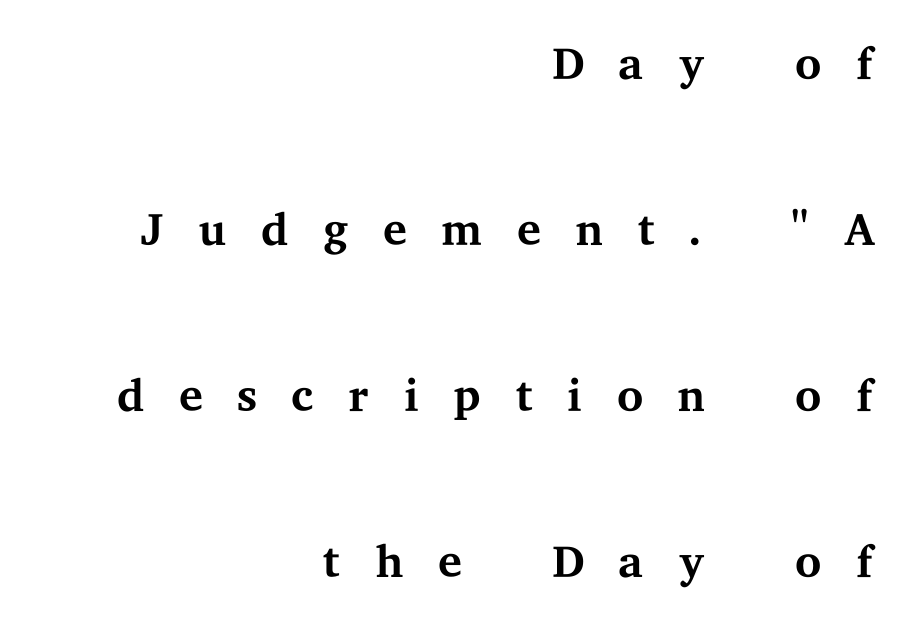
Q: Is the text bold? A: No.
Q: Is the text italic (slanted)? A: No, it is upright.
Q: Is the typeface a serif or a sans-serif typeface? A: Serif.
Q: Is the text underlined? A: No.
Q: How is the paragraph aligned? A: Right-aligned.
Q: Is the spacing between letters normal or unusually wide? A: Unusually wide.
Q: Is the spacing between lines tight, normal or loose? A: Loose.
Q: Width (condensed, normal, or wide)? A: Wide.
Q: Stroke contrast? A: Medium.
Q: x-height? A: Medium.
Q: Monospaced? A: No.
